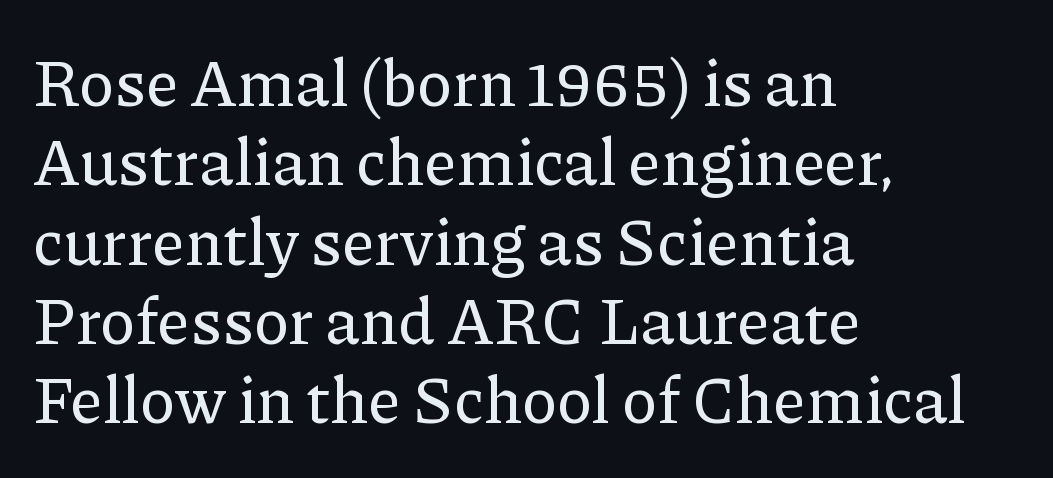
{"serif": "yes", "italic": "no", "width": "normal", "stroke_contrast": "low", "x_height": "medium", "monospaced": "no", "underline": "no", "align": "left", "line_spacing_ratio": 1.22, "letter_spacing": "normal", "letter_spacing_em": 0.0, "glyph_px": 65}
